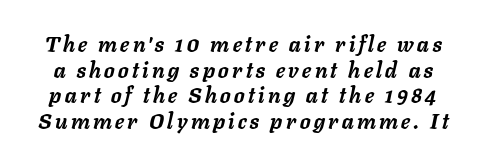
{"italic": "yes", "lean": "right", "slant_degrees": 11, "bold": "yes", "underline": "no", "line_spacing_ratio": 1.17, "glyph_px": 22}
